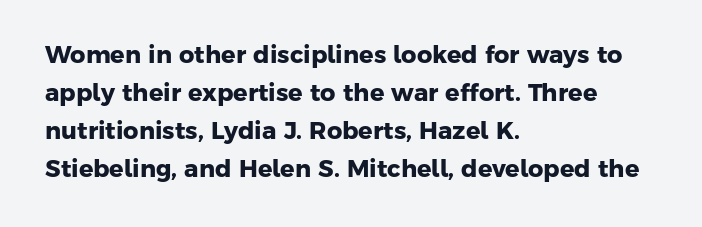
The image shows 24 px bold type; set left-aligned, normal line spacing (1.58x), normal letter spacing, not underlined.
